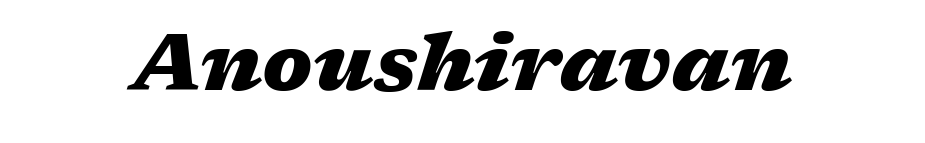
{"italic": "yes", "lean": "right", "slant_degrees": 17, "bold": "yes", "weight": "heavy", "width": "wide", "stroke_contrast": "medium", "x_height": "medium", "monospaced": "no", "underline": "no", "letter_spacing": "normal", "letter_spacing_em": 0.0, "glyph_px": 80}
